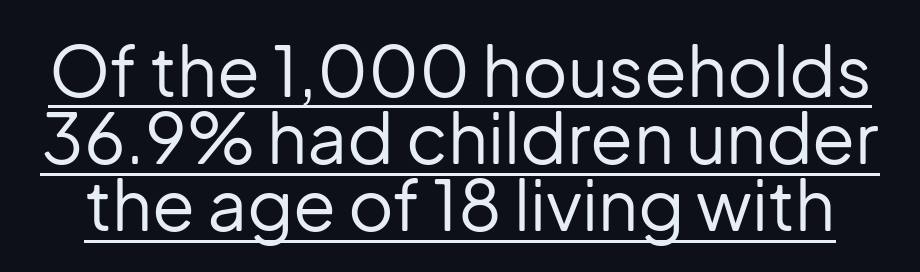
{"serif": "no", "italic": "no", "bold": "no", "weight": "regular", "width": "normal", "stroke_contrast": "low", "x_height": "medium", "monospaced": "no", "underline": "yes", "line_spacing": "tight", "line_spacing_ratio": 0.96, "letter_spacing": "normal", "letter_spacing_em": 0.0, "glyph_px": 70}
